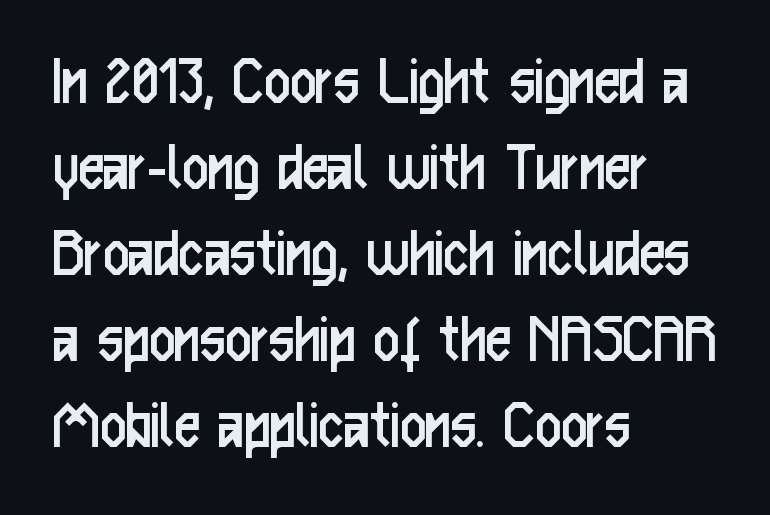
Q: Is the text bold? A: No.
Q: Is the text italic (slanted)? A: No, it is upright.
Q: Is the typeface a serif or a sans-serif typeface? A: Sans-serif.
Q: Is the text underlined? A: No.
Q: How is the paragraph aligned? A: Left-aligned.
Q: Is the spacing between letters normal or unusually wide? A: Normal.
Q: Width (condensed, normal, or wide)? A: Condensed.
Q: Stroke contrast? A: Low.
Q: x-height? A: Medium.
Q: Monospaced? A: No.
